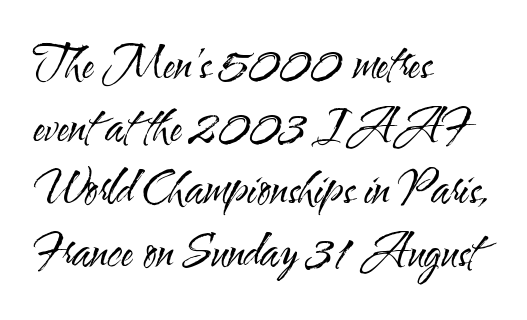
Notice how the passage keeps a crisp vertical edge on the left only. The foot of each line stays bare and open. The space between consecutive lines is moderate. The passage shown is typeset with a sans-serif family. Weight class: somewhere from thin through regular.
